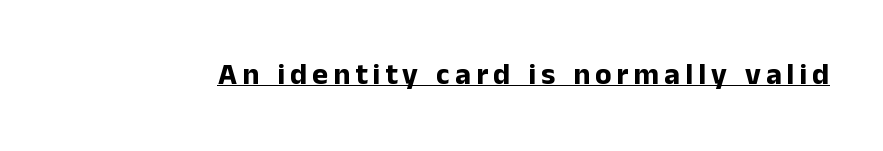
{"serif": "no", "italic": "no", "bold": "yes", "weight": "bold", "width": "normal", "stroke_contrast": "low", "x_height": "medium", "monospaced": "no", "underline": "yes", "glyph_px": 30}
